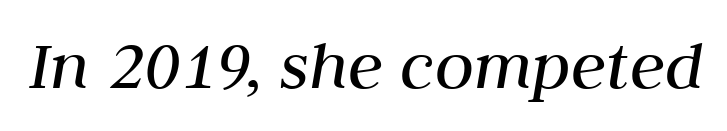
{"italic": "yes", "lean": "right", "slant_degrees": 10, "bold": "no", "weight": "regular", "width": "normal", "stroke_contrast": "medium", "x_height": "medium", "monospaced": "no", "underline": "no", "letter_spacing": "normal", "letter_spacing_em": 0.0, "glyph_px": 72}
